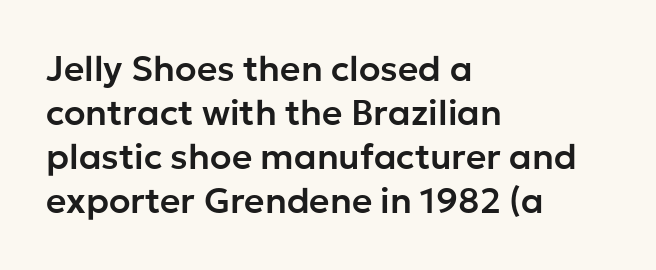
Q: Is the text italic (slanted)? A: No, it is upright.
Q: Is the typeface a serif or a sans-serif typeface? A: Sans-serif.
Q: Is the text underlined? A: No.
Q: How is the paragraph aligned? A: Left-aligned.
Q: Is the spacing between letters normal or unusually wide? A: Normal.
Q: Is the spacing between lines tight, normal or loose? A: Normal.
Q: Width (condensed, normal, or wide)? A: Normal.
Q: Stroke contrast? A: Low.
Q: x-height? A: Medium.
Q: Monospaced? A: No.
